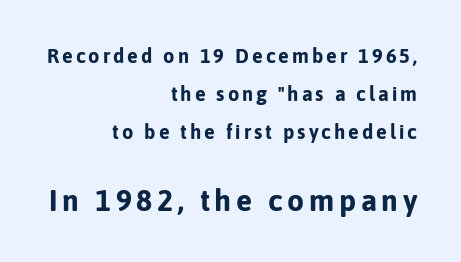
{"serif": "no", "italic": "no", "bold": "yes", "weight": "bold", "width": "normal", "stroke_contrast": "low", "x_height": "medium", "monospaced": "no", "underline": "no", "align": "right", "line_spacing": "loose", "line_spacing_ratio": 1.9, "larger_block": "second", "size_ratio": 1.5, "glyph_px": 30}
